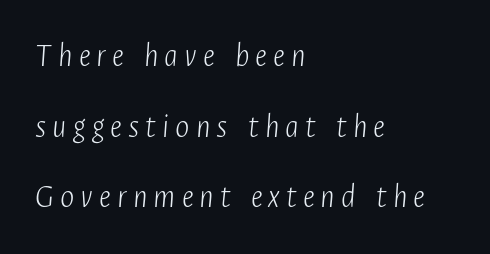
A bare baseline throughout the passage. Style check: oblique. A typesetter would call this leading open, well beyond the default. No letter is thick-stroked: the sample isn't bold. Short and long lines alike share a common starting point at left.
